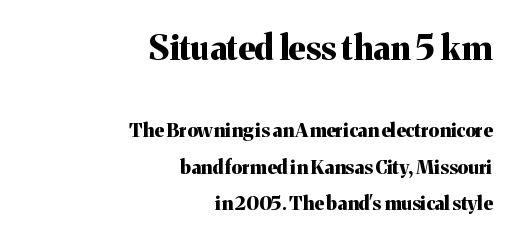
The image shows 34 px bold serif type, upright; set right-aligned, loose line spacing (1.92x), normal letter spacing, not underlined; the first (top) block is 1.79x larger; medium stroke contrast and a medium x-height.
